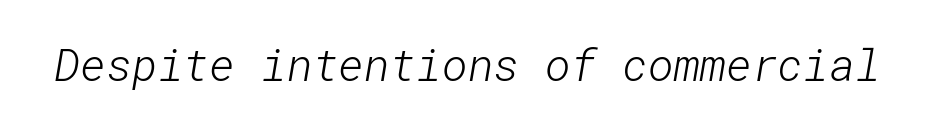
The image shows 44 px light sans-serif type; set normal letter spacing, not underlined; low stroke contrast and a medium x-height.
